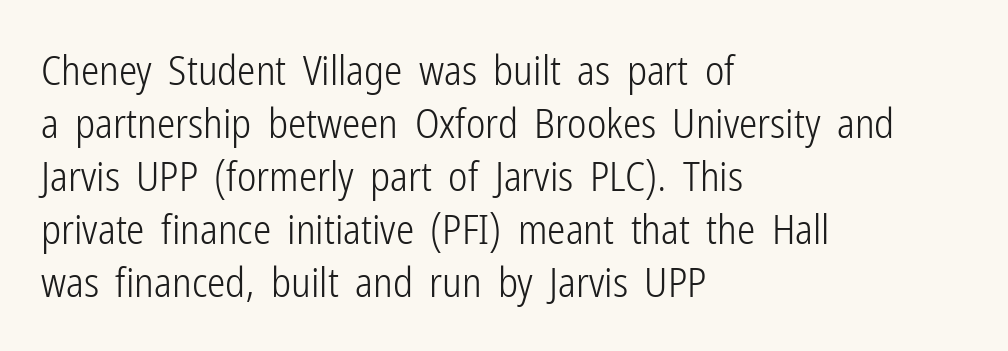
Q: Is the text bold? A: No.
Q: Is the text italic (slanted)? A: No, it is upright.
Q: Is the typeface a serif or a sans-serif typeface? A: Sans-serif.
Q: Is the text underlined? A: No.
Q: How is the paragraph aligned? A: Left-aligned.
Q: Is the spacing between letters normal or unusually wide? A: Normal.
Q: Is the spacing between lines tight, normal or loose? A: Normal.
Q: Width (condensed, normal, or wide)? A: Condensed.
Q: Stroke contrast? A: Low.
Q: x-height? A: Medium.
Q: Monospaced? A: No.
